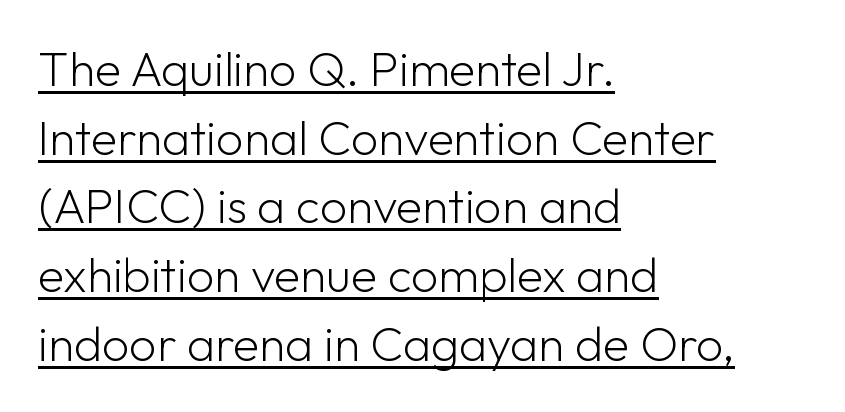
{"serif": "no", "italic": "no", "bold": "no", "weight": "light", "width": "normal", "stroke_contrast": "low", "x_height": "medium", "monospaced": "no", "underline": "yes", "align": "left", "line_spacing": "normal", "line_spacing_ratio": 1.43, "letter_spacing": "normal", "letter_spacing_em": 0.0, "glyph_px": 48}
